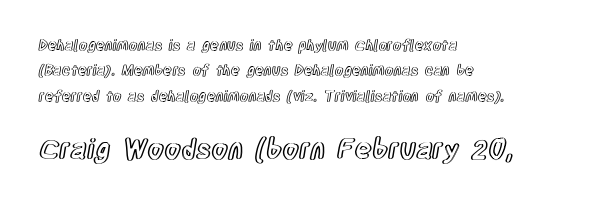
{"underline": "no", "align": "left", "line_spacing_ratio": 1.82, "letter_spacing": "normal", "letter_spacing_em": 0.0, "larger_block": "second", "size_ratio": 1.93, "glyph_px": 27}
